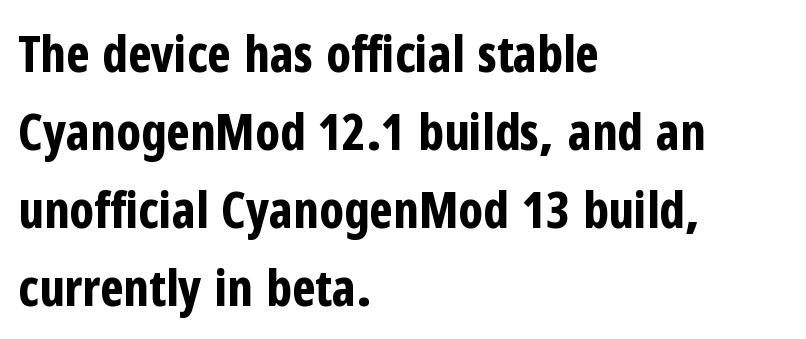
The image shows 50 px bold, condensed sans-serif type, upright; set left-aligned, normal line spacing (1.56x), normal letter spacing, not underlined; low stroke contrast and a medium x-height.
